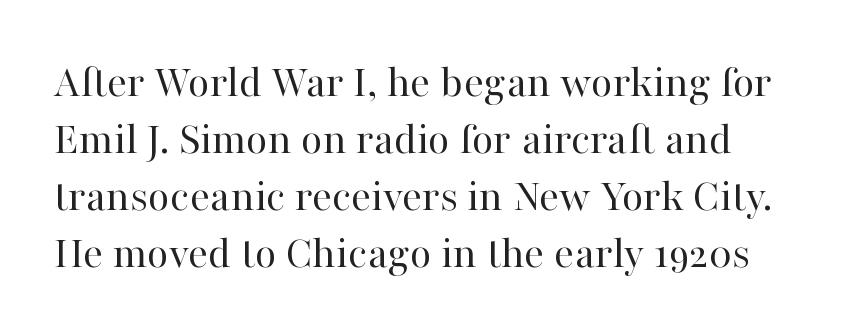
Words float on clear page, feet unadorned. The weight would be labelled regular, book, light, or lighter still. Inter-character spacing is left at the font's built-in metrics. The face used here is proportionally spaced, like ordinary book or web type. In terms of posture, this sample is upright. Does the type have serifs? Yes, each stem ends in a small foot.
